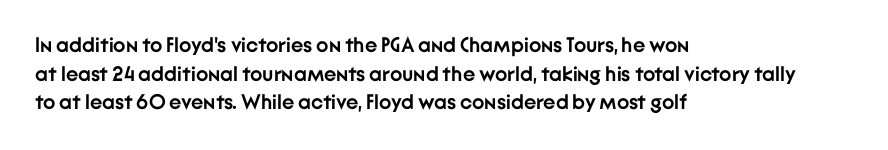
Notice how descenders clear the ascenders below comfortably — that's standard leading. Clear beneath every line of the passage. These lines are set flush left with a ragged right edge. The type sits square on the baseline with zero lean. Each word holds together tightly as a unit, with standard inter-letter gaps.
